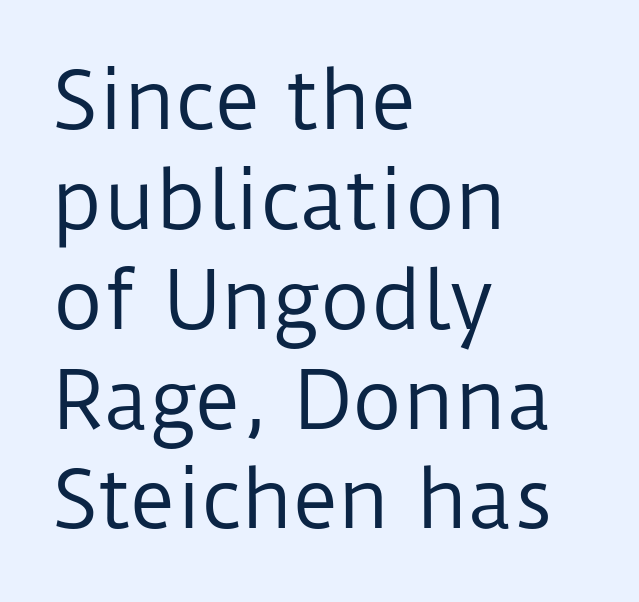
The image shows 78 px regular-weight sans-serif type, upright; set left-aligned, normal line spacing (1.28x), normal letter spacing, not underlined; low stroke contrast and a medium x-height.
